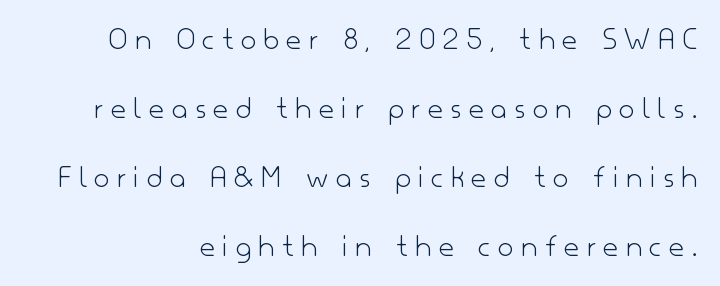
{"serif": "no", "italic": "no", "bold": "no", "weight": "light", "width": "normal", "stroke_contrast": "low", "x_height": "small", "monospaced": "no", "underline": "no", "line_spacing": "loose", "line_spacing_ratio": 2.09, "letter_spacing": "wide", "letter_spacing_em": 0.24, "glyph_px": 33}
